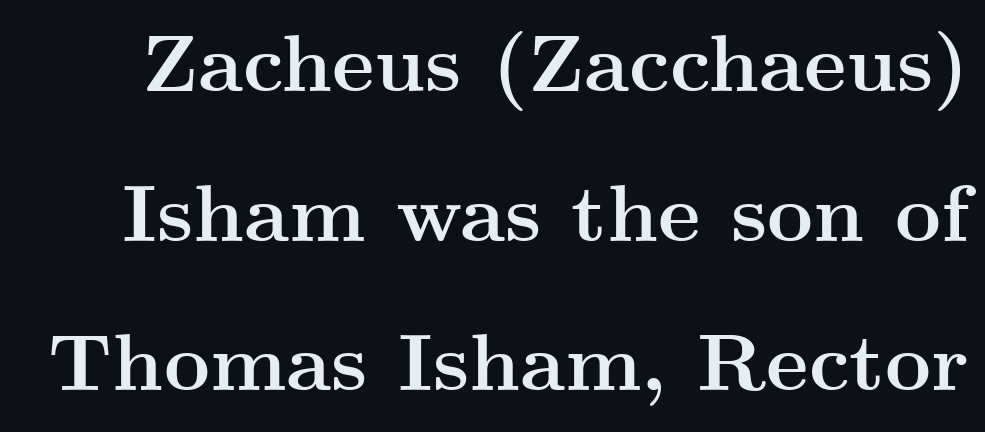
{"serif": "yes", "italic": "no", "bold": "yes", "weight": "semibold", "width": "wide", "stroke_contrast": "medium", "x_height": "small", "monospaced": "no", "underline": "no", "line_spacing_ratio": 1.87, "letter_spacing": "normal", "letter_spacing_em": 0.0, "glyph_px": 80}
